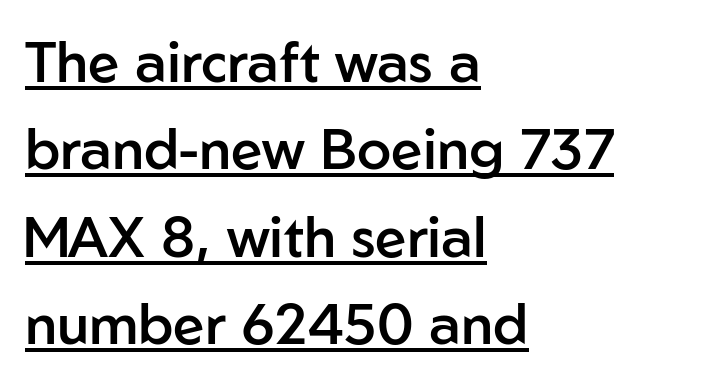
{"serif": "no", "italic": "no", "bold": "semi", "weight": "semibold", "width": "normal", "stroke_contrast": "low", "x_height": "medium", "monospaced": "no", "underline": "yes", "align": "left", "line_spacing": "normal", "line_spacing_ratio": 1.56, "letter_spacing": "normal", "letter_spacing_em": 0.0, "glyph_px": 56}
